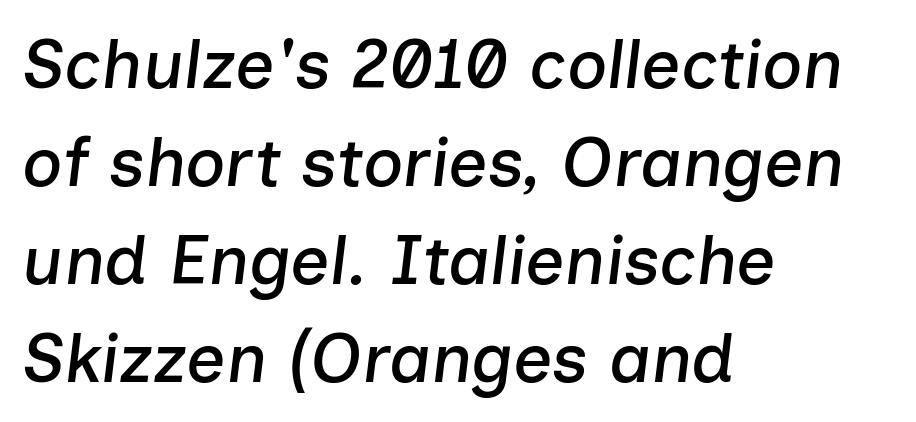
Q: Is the text italic (slanted)? A: Yes, it leans right by about 7 degrees.
Q: Is the text underlined? A: No.
Q: How is the paragraph aligned? A: Left-aligned.
Q: Is the spacing between letters normal or unusually wide? A: Normal.
Q: Is the spacing between lines tight, normal or loose? A: Normal.
Q: Width (condensed, normal, or wide)? A: Normal.
Q: Stroke contrast? A: Low.
Q: x-height? A: Medium.
Q: Monospaced? A: No.
